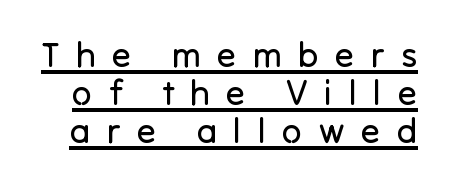
Q: Is the text bold? A: No.
Q: Is the text italic (slanted)? A: No, it is upright.
Q: Is the typeface a serif or a sans-serif typeface? A: Sans-serif.
Q: Is the text underlined? A: Yes.
Q: Is the spacing between letters normal or unusually wide? A: Unusually wide.
Q: Is the spacing between lines tight, normal or loose? A: Tight.
Q: Width (condensed, normal, or wide)? A: Normal.
Q: Stroke contrast? A: Low.
Q: x-height? A: Medium.
Q: Monospaced? A: No.
